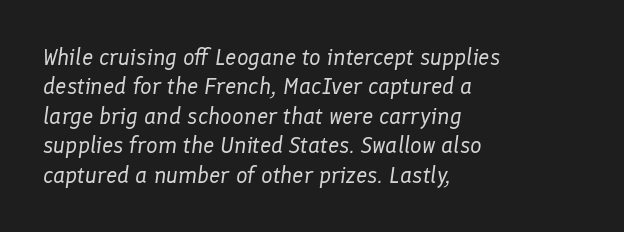
Q: Is the text bold? A: No.
Q: Is the text italic (slanted)? A: Yes, it leans right by about 8 degrees.
Q: Is the text underlined? A: No.
Q: How is the paragraph aligned? A: Left-aligned.
Q: Is the spacing between letters normal or unusually wide? A: Normal.
Q: Is the spacing between lines tight, normal or loose? A: Normal.
